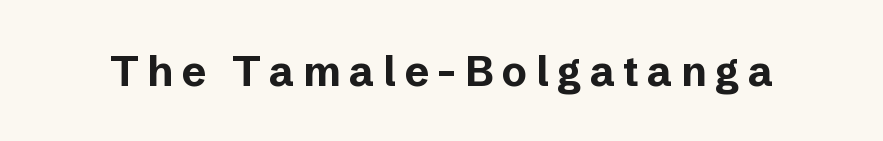
{"serif": "no", "italic": "no", "bold": "yes", "weight": "bold", "width": "normal", "stroke_contrast": "low", "x_height": "medium", "monospaced": "no", "underline": "no", "letter_spacing": "wide", "letter_spacing_em": 0.2, "glyph_px": 42}
